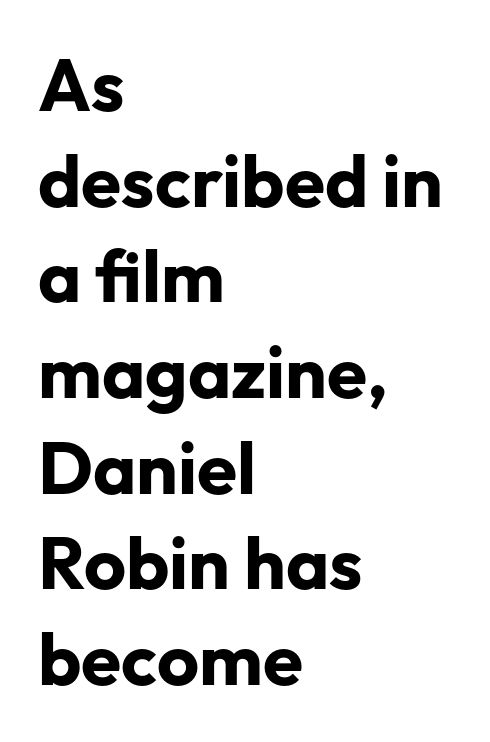
The image shows 73 px bold sans-serif type, upright; set left-aligned, normal line spacing (1.31x), normal letter spacing, not underlined; low stroke contrast and a medium x-height.
